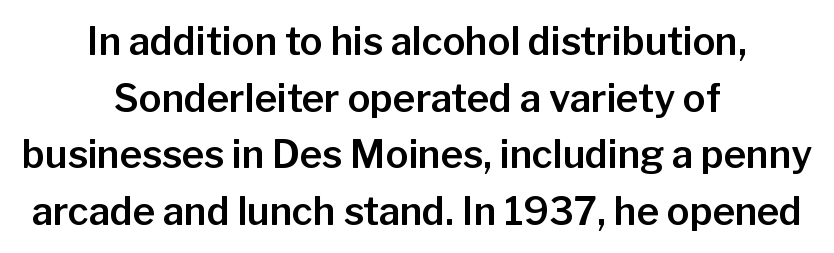
Honestly, the letter spacing is just normal — you wouldn't notice it. The zone under the glyphs is completely vacant. Tall strokes in this sample are plumb rather than angled. Normally led — the rows are evenly, conventionally spaced.
